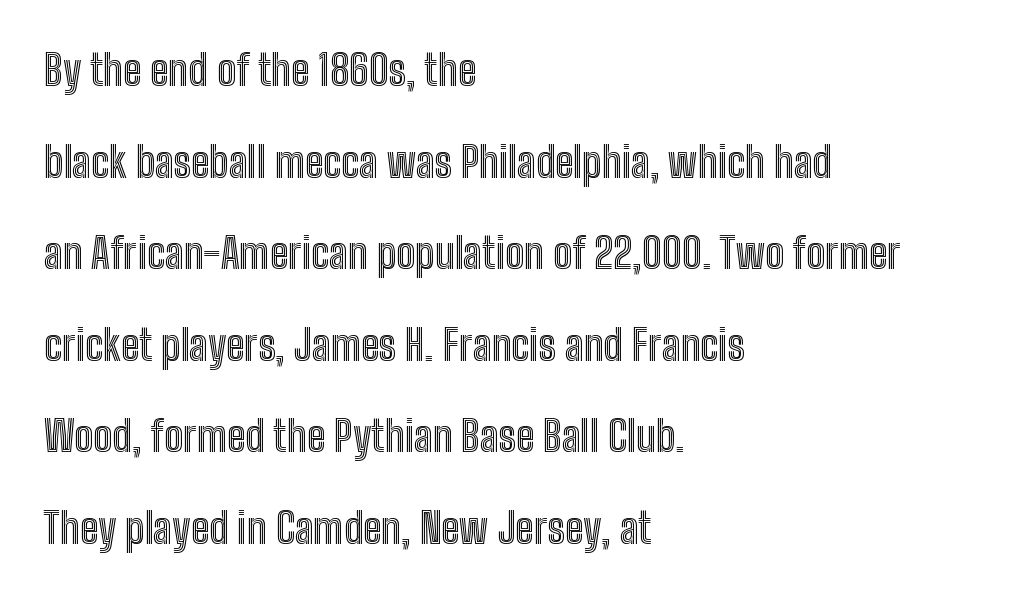
You could not count columns in this text — the font is proportionally spaced. One glance says open: line gaps are wider than usual. The passage shown is not underscored anywhere. The type is set solid horizontally, with unmodified tracking. Rendered with straight, roman letterforms. Where is the straight margin? On the left.
